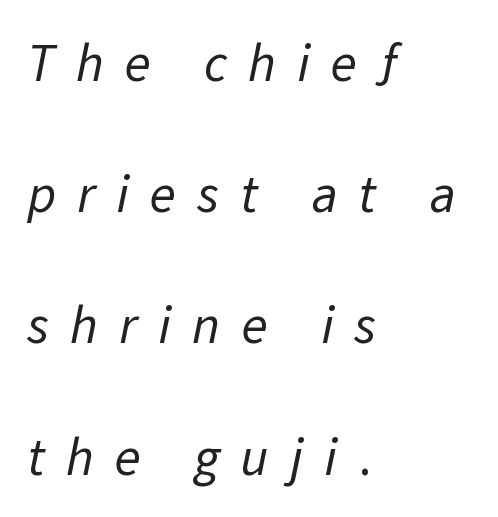
Ink coverage per letter is moderate at most. Letters rest on an invisible, unmarked baseline. The setting favours the left margin, as ordinary paragraphs usually do. A typesetter would call this leading open, well beyond the default.
